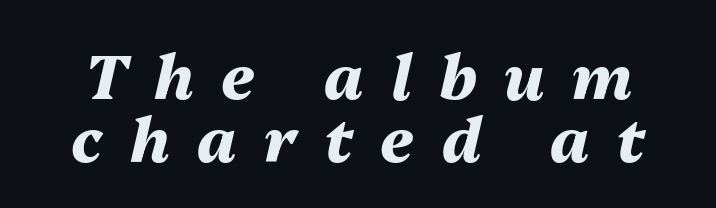
Q: Is the text bold? A: Yes.
Q: Is the text italic (slanted)? A: Yes, it leans right by about 13 degrees.
Q: Is the text underlined? A: No.
Q: Is the spacing between letters normal or unusually wide? A: Unusually wide.
Q: Is the spacing between lines tight, normal or loose? A: Tight.
Q: Width (condensed, normal, or wide)? A: Normal.
Q: Stroke contrast? A: Medium.
Q: x-height? A: Medium.
Q: Monospaced? A: No.
